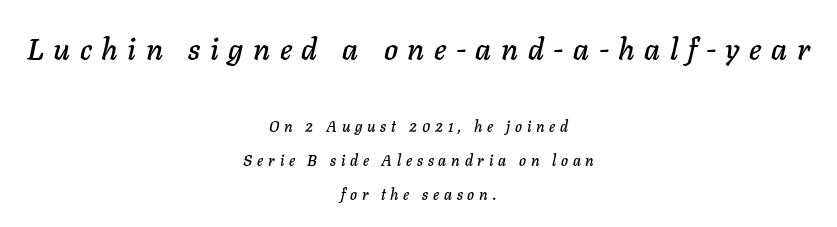
Q: Is the text italic (slanted)? A: Yes, it leans right by about 11 degrees.
Q: Is the text underlined? A: No.
Q: How is the paragraph aligned? A: Centered.
Q: Is the spacing between letters normal or unusually wide? A: Unusually wide.
Q: Is the spacing between lines tight, normal or loose? A: Loose.
Q: Which block of text is set in a larger size, the first (top) or the second (bottom)? A: The first (top) one.
Q: Width (condensed, normal, or wide)? A: Normal.
Q: Stroke contrast? A: Low.
Q: x-height? A: Medium.
Q: Monospaced? A: No.
